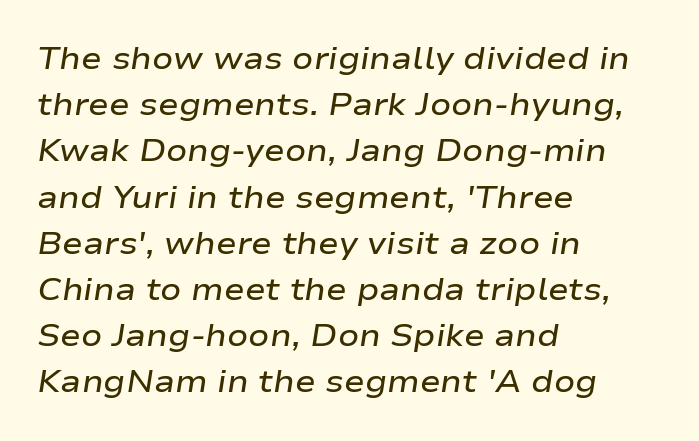
{"italic": "yes", "lean": "right", "slant_degrees": 9, "bold": "semi", "weight": "semibold", "width": "wide", "stroke_contrast": "low", "x_height": "medium", "monospaced": "no", "underline": "no", "align": "left", "line_spacing": "normal", "line_spacing_ratio": 1.49, "letter_spacing": "normal", "letter_spacing_em": 0.0, "glyph_px": 31}
